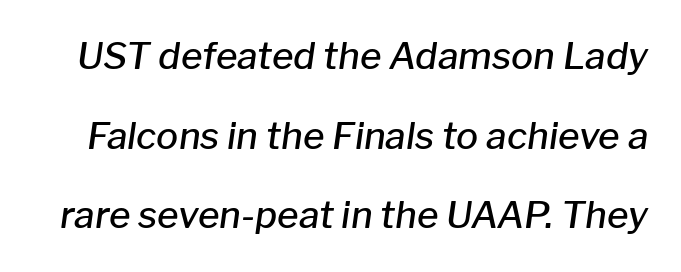
{"italic": "yes", "lean": "right", "slant_degrees": 8, "bold": "semi", "weight": "semibold", "width": "normal", "stroke_contrast": "low", "x_height": "medium", "monospaced": "no", "underline": "no", "line_spacing": "loose", "line_spacing_ratio": 2.15, "letter_spacing": "normal", "letter_spacing_em": 0.0, "glyph_px": 37}
